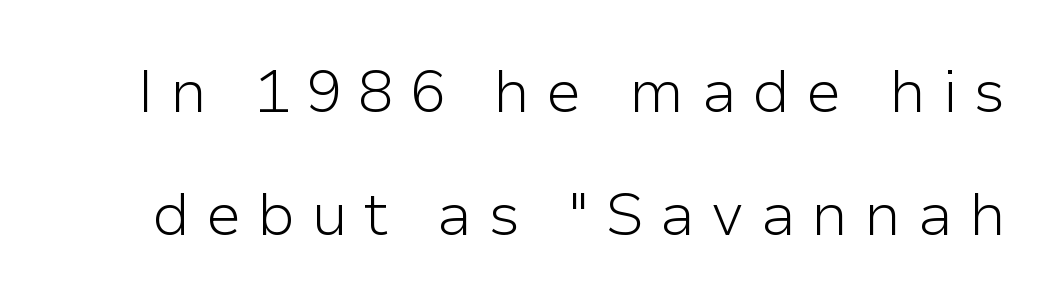
This sample has the flowing, uneven cadence of proportional lettering. A great deal of white space separates one row of letters from the next. Unmarked baselines from the first word to the last. I'd call this a sans setting — the letters go barefoot.
